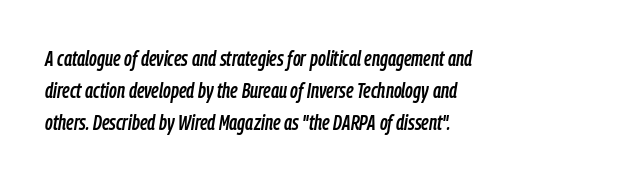
The image shows 21 px text type, italic (leaning right); set left-aligned, normal line spacing (1.53x), normal letter spacing, not underlined.
